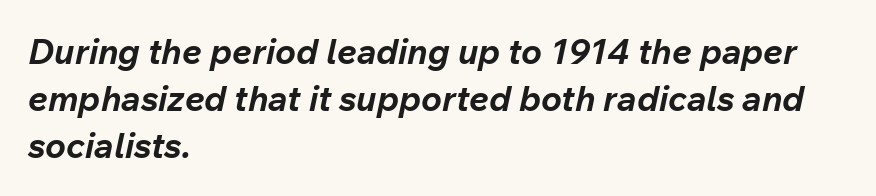
{"italic": "yes", "lean": "right", "slant_degrees": 12, "bold": "yes", "weight": "bold", "width": "normal", "stroke_contrast": "low", "x_height": "medium", "monospaced": "no", "underline": "no", "align": "left", "line_spacing": "normal", "line_spacing_ratio": 1.35, "letter_spacing": "normal", "letter_spacing_em": 0.0, "glyph_px": 35}
